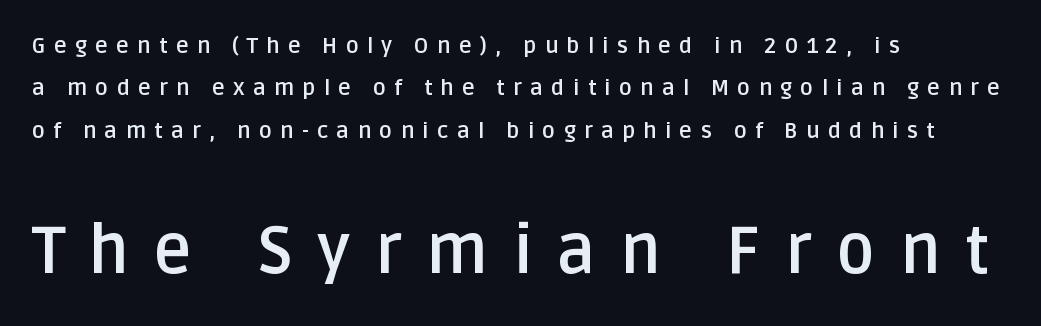
Q: Is the text bold? A: Yes.
Q: Is the text italic (slanted)? A: No, it is upright.
Q: Is the typeface a serif or a sans-serif typeface? A: Sans-serif.
Q: Is the text underlined? A: No.
Q: How is the paragraph aligned? A: Left-aligned.
Q: Is the spacing between letters normal or unusually wide? A: Unusually wide.
Q: Is the spacing between lines tight, normal or loose? A: Loose.
Q: Which block of text is set in a larger size, the first (top) or the second (bottom)? A: The second (bottom) one.
Q: Width (condensed, normal, or wide)? A: Normal.
Q: Stroke contrast? A: Low.
Q: x-height? A: Large.
Q: Monospaced? A: No.
